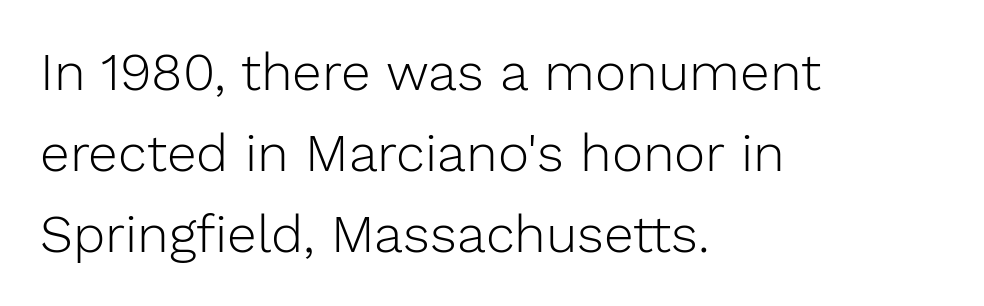
Q: Is the text bold? A: No.
Q: Is the text italic (slanted)? A: No, it is upright.
Q: Is the typeface a serif or a sans-serif typeface? A: Sans-serif.
Q: Is the text underlined? A: No.
Q: How is the paragraph aligned? A: Left-aligned.
Q: Is the spacing between letters normal or unusually wide? A: Normal.
Q: Is the spacing between lines tight, normal or loose? A: Normal.
Q: Width (condensed, normal, or wide)? A: Normal.
Q: Stroke contrast? A: Low.
Q: x-height? A: Medium.
Q: Monospaced? A: No.
